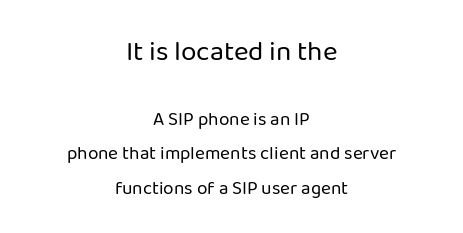
Q: Is the text bold? A: No.
Q: Is the text italic (slanted)? A: No, it is upright.
Q: Is the typeface a serif or a sans-serif typeface? A: Sans-serif.
Q: Is the text underlined? A: No.
Q: How is the paragraph aligned? A: Centered.
Q: Is the spacing between letters normal or unusually wide? A: Normal.
Q: Which block of text is set in a larger size, the first (top) or the second (bottom)? A: The first (top) one.
Q: Width (condensed, normal, or wide)? A: Normal.
Q: Stroke contrast? A: Low.
Q: x-height? A: Medium.
Q: Monospaced? A: No.
